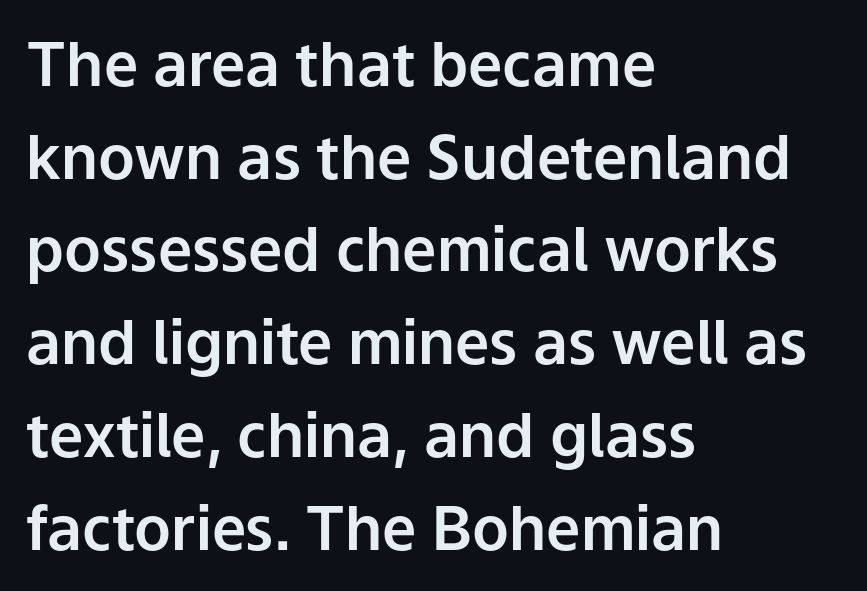
Think of a printed novel: that variable character pitch is what you see here. Each letter's strokes conclude bluntly, with no projecting serifs. Glyph-to-glyph distance matches everyday printed text. The compositor pushed each line to the left boundary.
